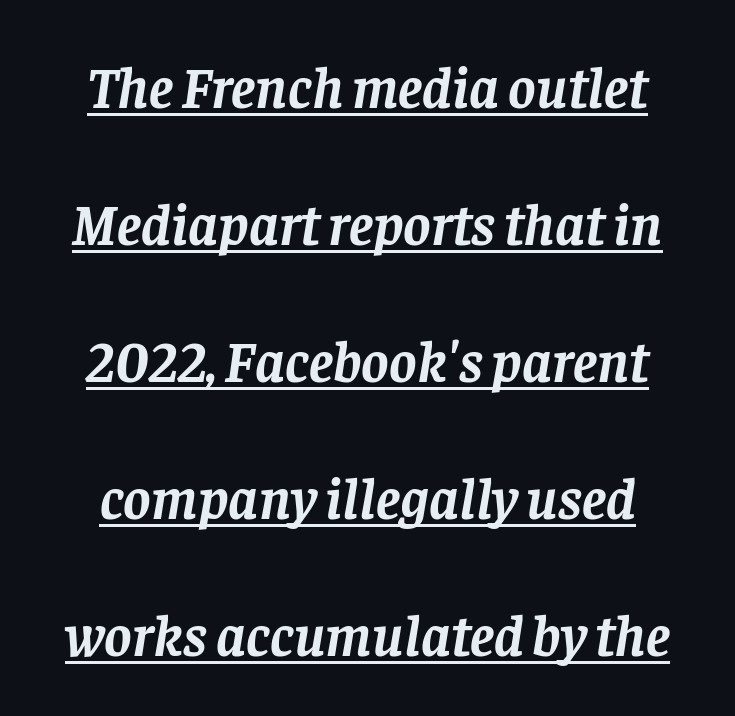
{"serif": "yes", "italic": "yes", "lean": "right", "slant_degrees": 8, "bold": "yes", "weight": "semibold", "width": "normal", "stroke_contrast": "low", "x_height": "large", "monospaced": "no", "underline": "yes", "line_spacing": "loose", "line_spacing_ratio": 2.36, "letter_spacing": "normal", "letter_spacing_em": 0.0, "glyph_px": 58}
